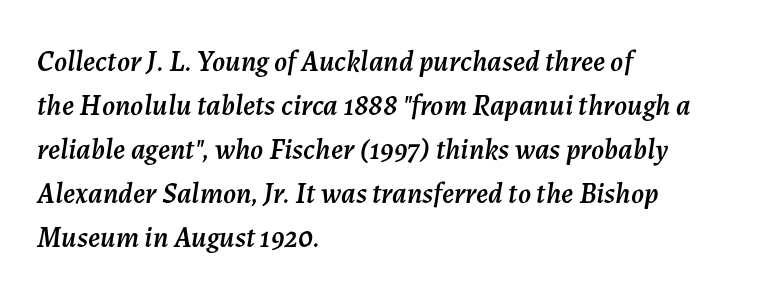
Just letters on the line, the space beneath them empty. Normally led — the rows are evenly, conventionally spaced. Each letter keeps its own natural width here, so spacing adapts to shape. Nobody touched the tracking dial on this one. The text block is weighted toward the left margin, trailing off unevenly rightward.
